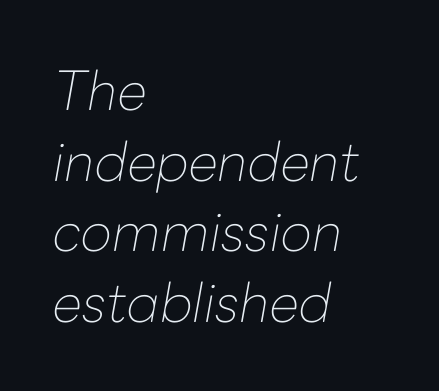
Is the type slanted? Yes — the strokes lean at a clear angle. On a weight scale, this lands at 450 or below. The type is set solid horizontally, with unmodified tracking. Summary of vertical rhythm: regular, with standard interline spacing. Underlining? Definitely not there.
